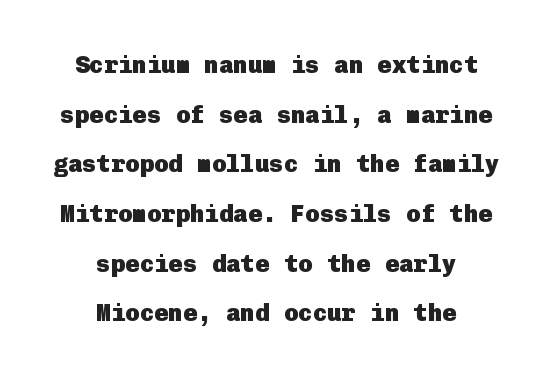
Q: Is the text bold? A: Yes.
Q: Is the text italic (slanted)? A: No, it is upright.
Q: Is the text underlined? A: No.
Q: How is the paragraph aligned? A: Centered.
Q: Is the spacing between letters normal or unusually wide? A: Normal.
Q: Is the spacing between lines tight, normal or loose? A: Loose.
